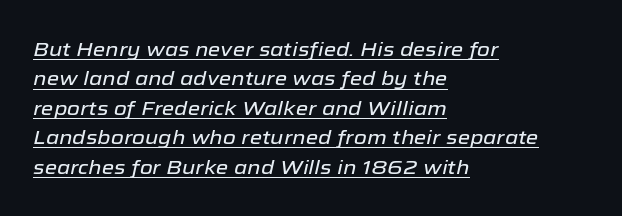
The image shows 20 px text type, italic (leaning right); set left-aligned, normal line spacing (1.47x), normal letter spacing, underlined.
